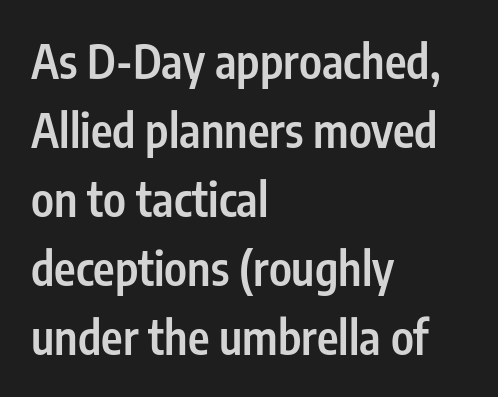
The image shows 46 px semibold, condensed sans-serif type, upright; set left-aligned, normal line spacing (1.5x), normal letter spacing, not underlined; low stroke contrast and a medium x-height.
